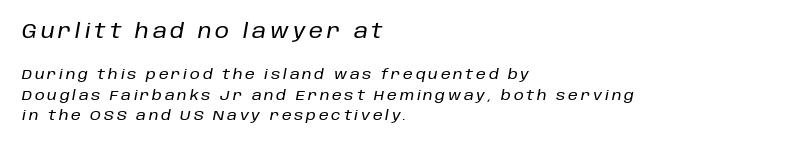
The image shows 20 px text type, italic (leaning right); set left-aligned, normal line spacing (1.46x), unusually wide letter spacing (+0.2 em), not underlined; the first (top) block is 1.43x larger.
